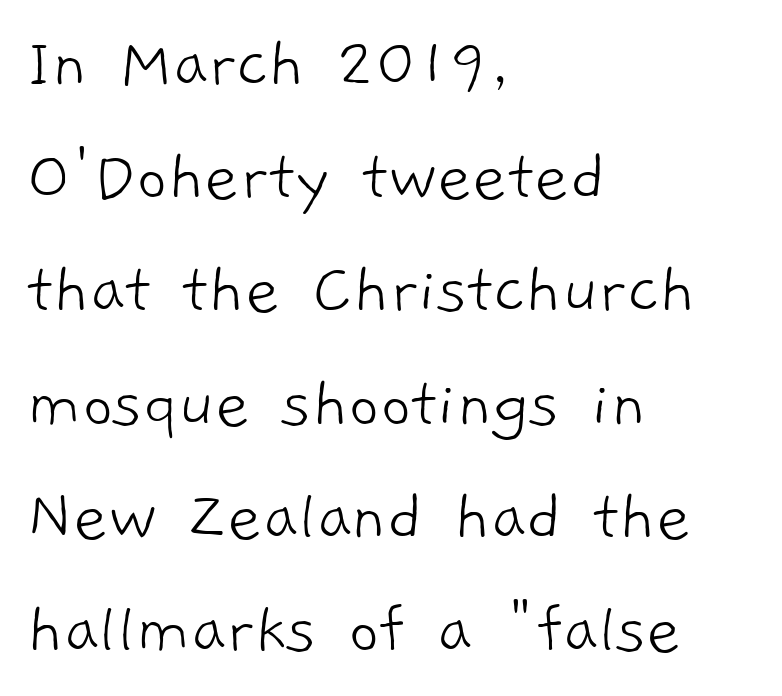
The image shows 75 px light sans-serif type; set left-aligned, normal line spacing (1.51x), normal letter spacing, not underlined; low stroke contrast and a medium x-height.
